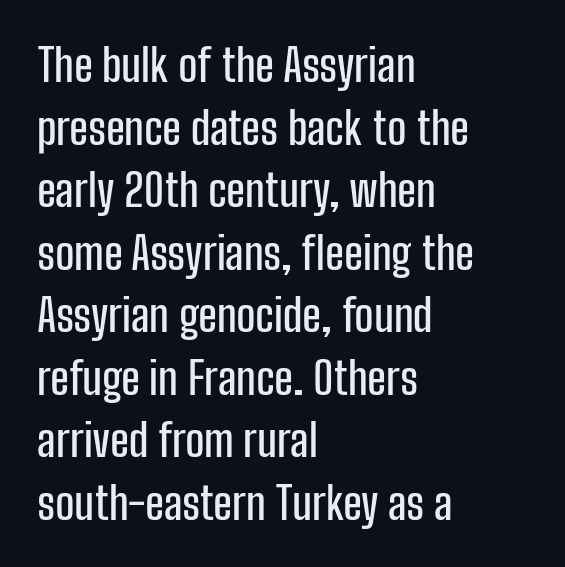
Whoever set this chose a conventional vertical rhythm. What stands out about the letter spacing? Nothing — it is the standard amount. Descenders are the only things crossing below the line. One-word summary of the alignment: left. Style check: upright. Is this a fixed-width face? No — the glyphs have proportional, varying widths.
